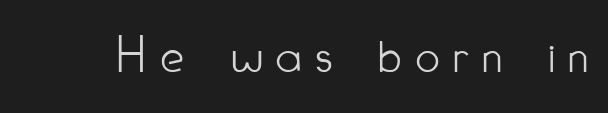
Q: Is the text bold? A: No.
Q: Is the text italic (slanted)? A: No, it is upright.
Q: Is the typeface a serif or a sans-serif typeface? A: Sans-serif.
Q: Is the text underlined? A: No.
Q: Is the spacing between letters normal or unusually wide? A: Unusually wide.
Q: Width (condensed, normal, or wide)? A: Condensed.
Q: Stroke contrast? A: Low.
Q: x-height? A: Small.
Q: Monospaced? A: No.
